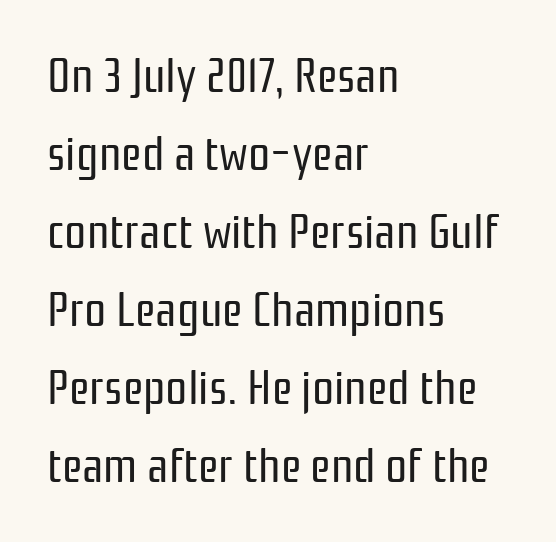
Q: Is the text bold? A: No.
Q: Is the text italic (slanted)? A: No, it is upright.
Q: Is the typeface a serif or a sans-serif typeface? A: Sans-serif.
Q: Is the text underlined? A: No.
Q: How is the paragraph aligned? A: Left-aligned.
Q: Is the spacing between letters normal or unusually wide? A: Normal.
Q: Is the spacing between lines tight, normal or loose? A: Normal.
Q: Width (condensed, normal, or wide)? A: Condensed.
Q: Stroke contrast? A: Low.
Q: x-height? A: Medium.
Q: Monospaced? A: No.
